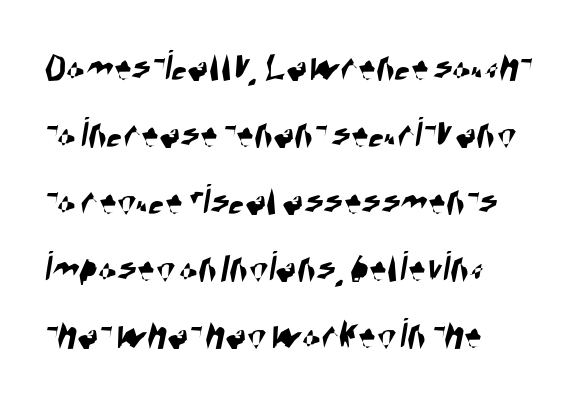
{"serif": "no", "width": "condensed", "stroke_contrast": "high", "x_height": "large", "monospaced": "no", "underline": "no", "align": "left", "line_spacing": "normal", "line_spacing_ratio": 1.52, "letter_spacing": "normal", "letter_spacing_em": 0.0, "glyph_px": 44}
